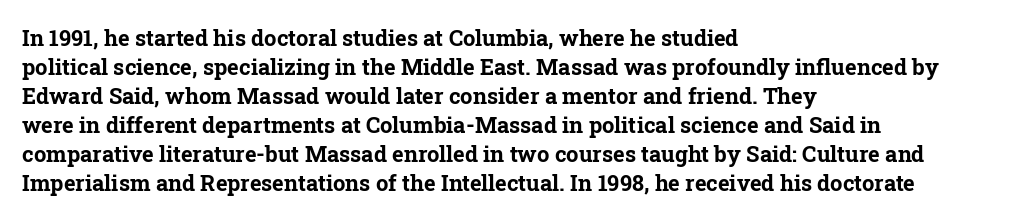
Q: Is the text bold? A: Yes.
Q: Is the text italic (slanted)? A: No, it is upright.
Q: Is the text underlined? A: No.
Q: How is the paragraph aligned? A: Left-aligned.
Q: Is the spacing between letters normal or unusually wide? A: Normal.
Q: Is the spacing between lines tight, normal or loose? A: Normal.
